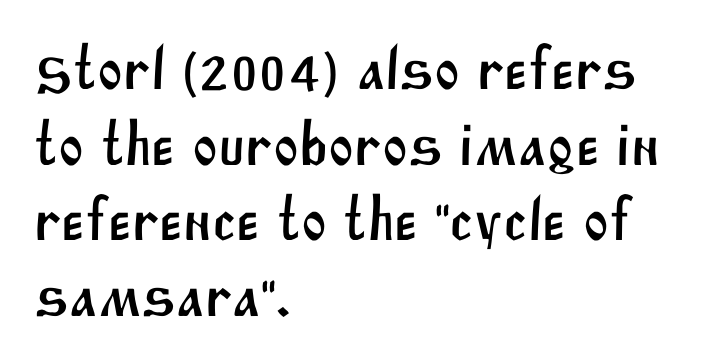
The image shows 61 px sans-serif type; set left-aligned, line spacing 1.24x, normal letter spacing, not underlined; medium stroke contrast and a large x-height.
